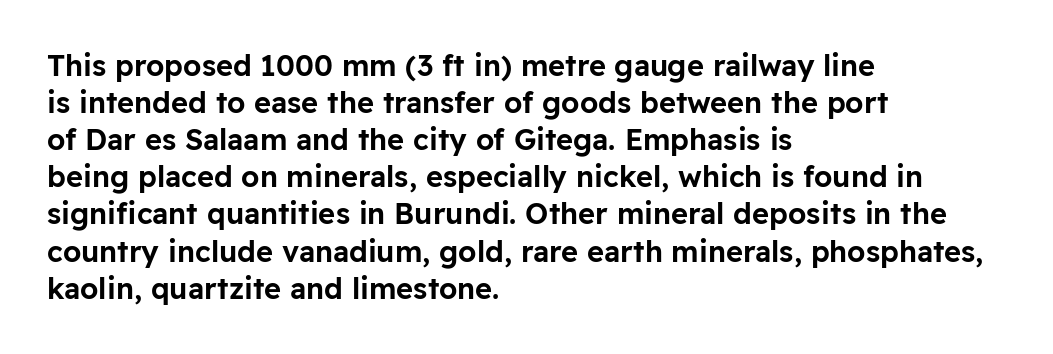
{"serif": "no", "italic": "no", "width": "normal", "stroke_contrast": "low", "x_height": "medium", "monospaced": "no", "underline": "no", "align": "left", "line_spacing": "normal", "line_spacing_ratio": 1.28, "letter_spacing": "normal", "letter_spacing_em": 0.0, "glyph_px": 29}
